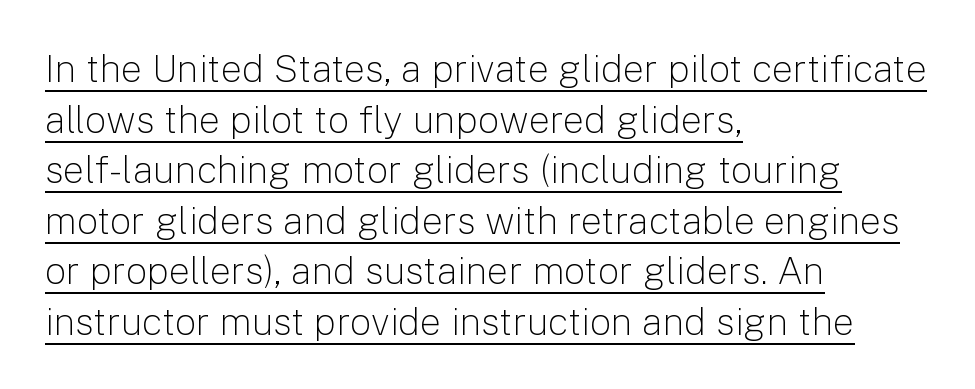
A student would call this left alignment; a typographer would say flush left, rag right. The rendering uses natural spacing where letterforms have individual widths. Emphasis is given by a line drawn under the lettering. Letter spacing: default.
